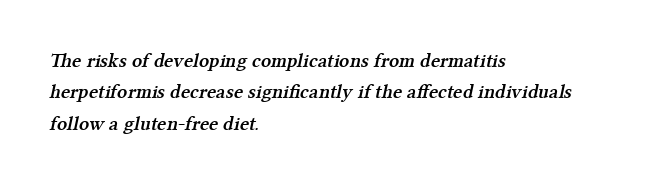
Spacing between characters is what you'd get straight out of the box. Strokes here are thickened, but only to semibold level. The block of text has a typical density, with ordinary space between rows. The paragraph shown leans on its left margin. Check under the words: just untouched page.
